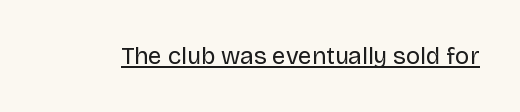
{"italic": "no", "bold": "no", "underline": "yes", "letter_spacing": "normal", "letter_spacing_em": 0.0, "glyph_px": 24}
